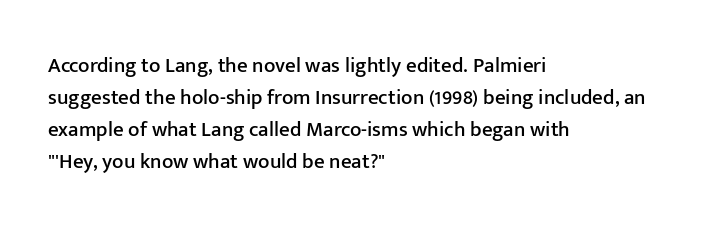
The image shows 21 px text type, upright; set left-aligned, normal line spacing (1.52x), normal letter spacing, not underlined.
